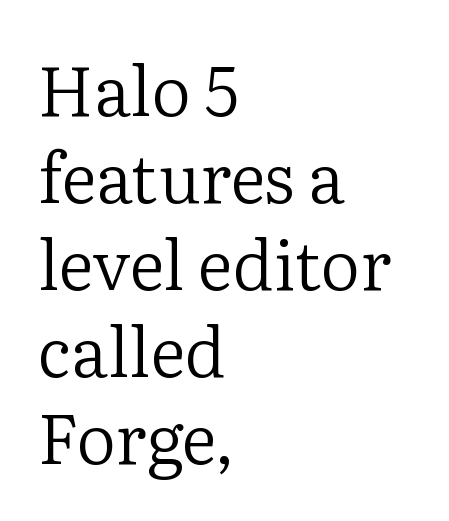
Q: Is the text bold? A: No.
Q: Is the text italic (slanted)? A: No, it is upright.
Q: Is the typeface a serif or a sans-serif typeface? A: Serif.
Q: Is the text underlined? A: No.
Q: How is the paragraph aligned? A: Left-aligned.
Q: Is the spacing between letters normal or unusually wide? A: Normal.
Q: Is the spacing between lines tight, normal or loose? A: Normal.
Q: Width (condensed, normal, or wide)? A: Normal.
Q: Stroke contrast? A: Low.
Q: x-height? A: Medium.
Q: Monospaced? A: No.
